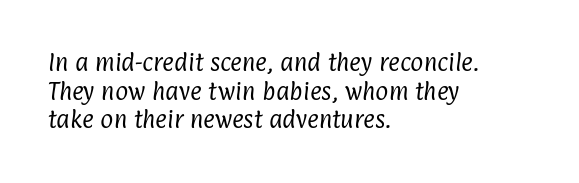
Q: Is the text bold? A: No.
Q: Is the text underlined? A: No.
Q: How is the paragraph aligned? A: Left-aligned.
Q: Is the spacing between letters normal or unusually wide? A: Normal.
Q: Is the spacing between lines tight, normal or loose? A: Normal.
